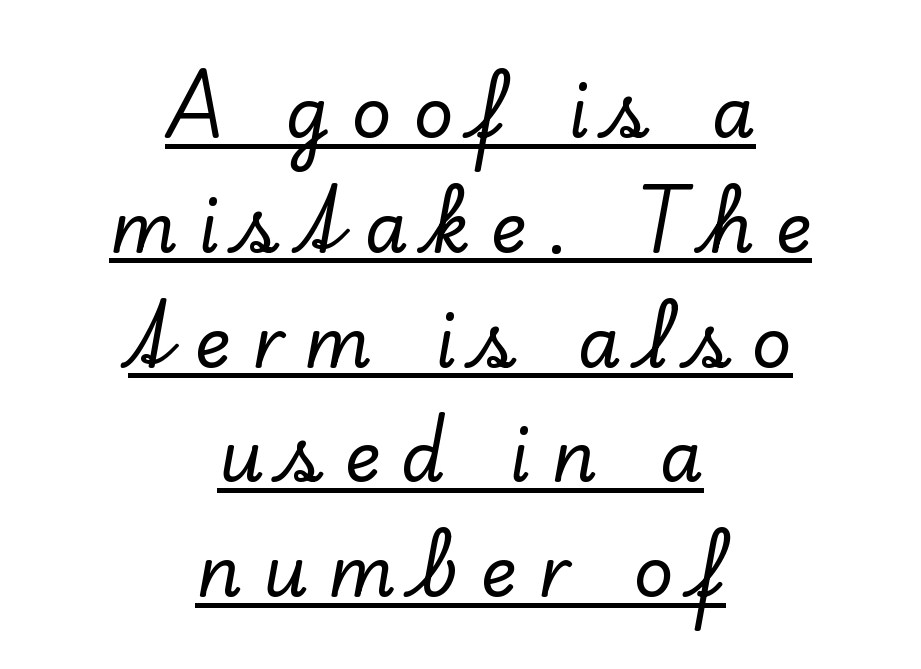
Q: Is the text italic (slanted)? A: Yes.
Q: Is the typeface a serif or a sans-serif typeface? A: Serif.
Q: Is the text underlined? A: Yes.
Q: How is the paragraph aligned? A: Centered.
Q: Is the spacing between letters normal or unusually wide? A: Unusually wide.
Q: Is the spacing between lines tight, normal or loose? A: Normal.
Q: Width (condensed, normal, or wide)? A: Normal.
Q: Stroke contrast? A: Low.
Q: x-height? A: Small.
Q: Monospaced? A: No.
